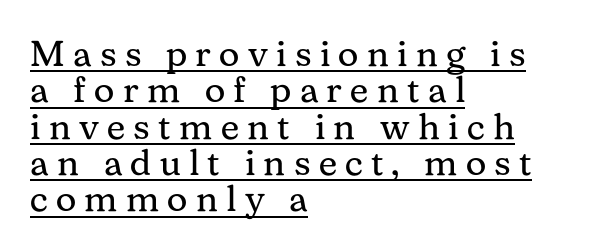
The image shows 36 px regular-weight serif type, upright; set left-aligned, tight line spacing (1.01x), unusually wide letter spacing (+0.23 em), underlined; medium stroke contrast and a medium x-height.
